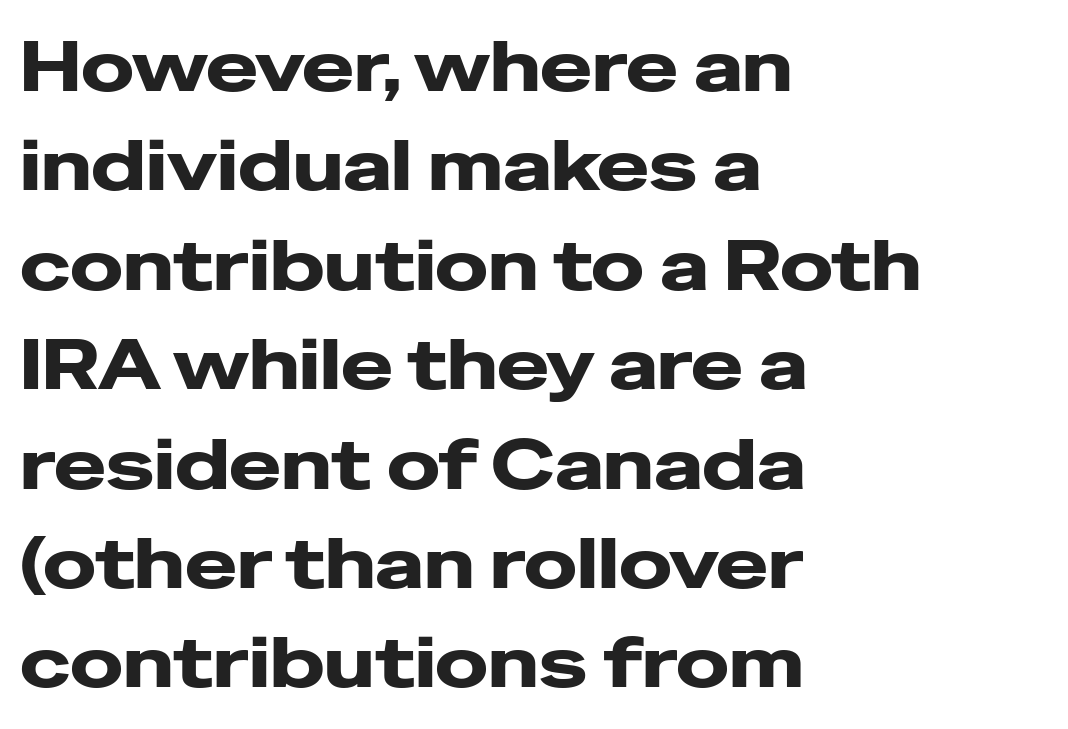
The image shows 70 px wide sans-serif type, upright; set left-aligned, normal line spacing (1.42x), normal letter spacing, not underlined; low stroke contrast and a medium x-height.
